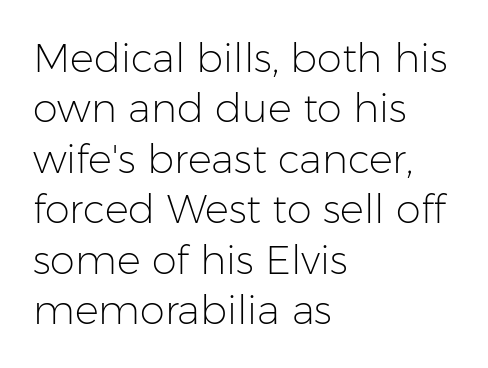
Q: Is the text bold? A: No.
Q: Is the text italic (slanted)? A: No, it is upright.
Q: Is the typeface a serif or a sans-serif typeface? A: Sans-serif.
Q: Is the text underlined? A: No.
Q: How is the paragraph aligned? A: Left-aligned.
Q: Is the spacing between letters normal or unusually wide? A: Normal.
Q: Is the spacing between lines tight, normal or loose? A: Normal.
Q: Width (condensed, normal, or wide)? A: Normal.
Q: Stroke contrast? A: Low.
Q: x-height? A: Medium.
Q: Monospaced? A: No.
